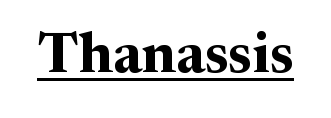
Q: Is the text bold? A: Yes.
Q: Is the text italic (slanted)? A: No, it is upright.
Q: Is the typeface a serif or a sans-serif typeface? A: Serif.
Q: Is the text underlined? A: Yes.
Q: Is the spacing between letters normal or unusually wide? A: Normal.
Q: Width (condensed, normal, or wide)? A: Normal.
Q: Stroke contrast? A: Medium.
Q: x-height? A: Medium.
Q: Monospaced? A: No.
